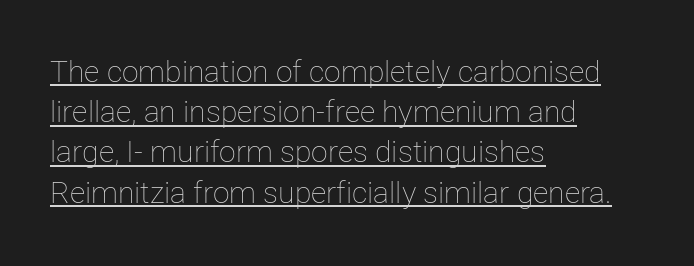
The cut favours lightness, reaching ordinary text weight at its darkest. The letterforms sit shoulder to shoulder at normal distance. Is there any slant? The stems are plumb. Varying glyph widths throughout — classic text-font behaviour.
